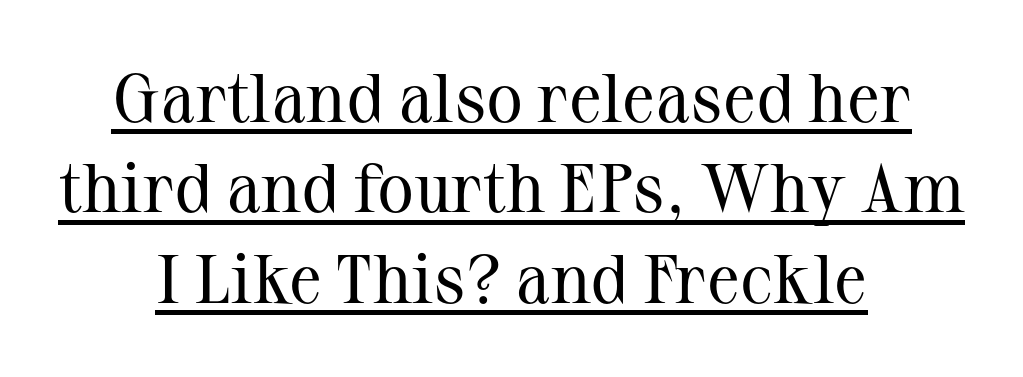
The image shows 69 px regular-weight serif type, upright; set centered, normal line spacing (1.31x), normal letter spacing, underlined; medium stroke contrast and a medium x-height.
